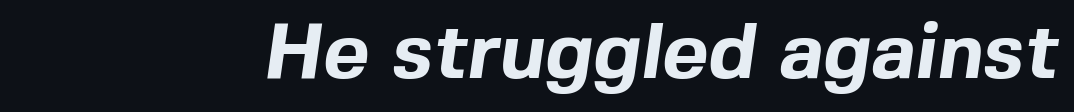
The image shows 79 px bold sans-serif type; set normal letter spacing, not underlined; a medium x-height.
